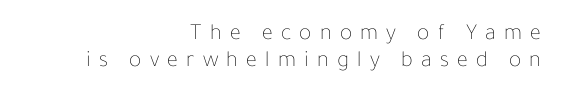
{"italic": "no", "bold": "no", "underline": "no", "align": "right", "line_spacing_ratio": 1.16, "letter_spacing": "wide", "letter_spacing_em": 0.36, "glyph_px": 23}
